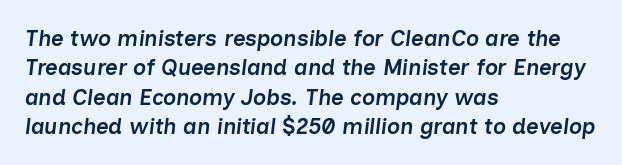
{"italic": "yes", "lean": "right", "slant_degrees": 7, "bold": "semi", "underline": "no", "align": "left", "line_spacing": "normal", "line_spacing_ratio": 1.33, "letter_spacing": "normal", "letter_spacing_em": 0.0, "glyph_px": 22}
